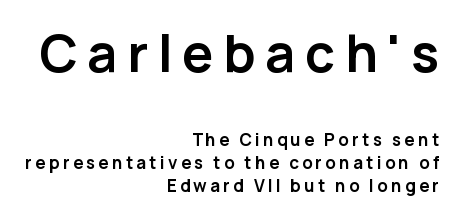
Q: Is the text bold? A: Yes.
Q: Is the text italic (slanted)? A: No, it is upright.
Q: Is the typeface a serif or a sans-serif typeface? A: Sans-serif.
Q: Is the text underlined? A: No.
Q: How is the paragraph aligned? A: Right-aligned.
Q: Is the spacing between lines tight, normal or loose? A: Normal.
Q: Which block of text is set in a larger size, the first (top) or the second (bottom)? A: The first (top) one.
Q: Width (condensed, normal, or wide)? A: Normal.
Q: Stroke contrast? A: Low.
Q: x-height? A: Medium.
Q: Monospaced? A: No.
